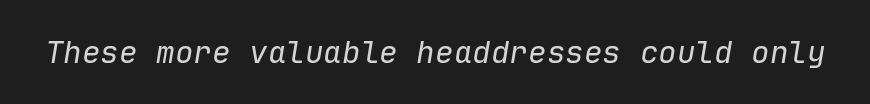
A typesetter would call this monospace, since all characters share one set width. Looking at the ascenders, they clearly lean. The face looks like a standard text weight, possibly lighter. Descenders are the only things crossing below the line. You could call the tracking neutral — neither tight nor loose.
